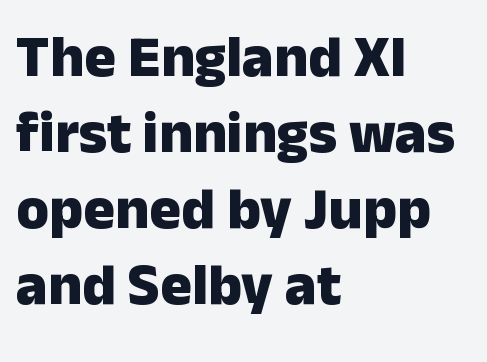
Q: Is the text bold? A: Yes.
Q: Is the text italic (slanted)? A: No, it is upright.
Q: Is the typeface a serif or a sans-serif typeface? A: Sans-serif.
Q: Is the text underlined? A: No.
Q: How is the paragraph aligned? A: Left-aligned.
Q: Is the spacing between letters normal or unusually wide? A: Normal.
Q: Is the spacing between lines tight, normal or loose? A: Normal.
Q: Width (condensed, normal, or wide)? A: Normal.
Q: Stroke contrast? A: Low.
Q: x-height? A: Medium.
Q: Monospaced? A: No.
